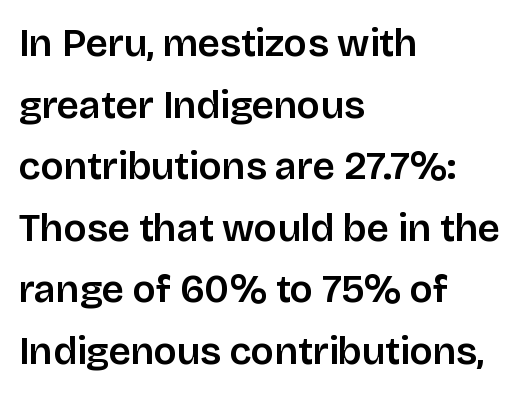
The image shows 39 px sans-serif type, upright; set left-aligned, normal line spacing (1.58x), normal letter spacing, not underlined; low stroke contrast and a large x-height.
